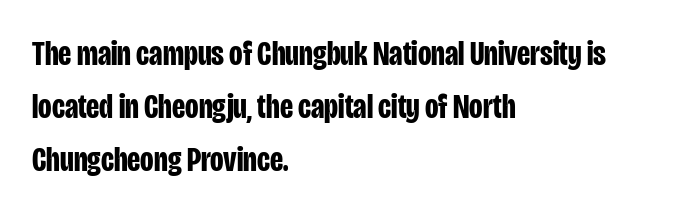
Q: Is the text bold? A: Yes.
Q: Is the text italic (slanted)? A: No, it is upright.
Q: Is the typeface a serif or a sans-serif typeface? A: Sans-serif.
Q: Is the text underlined? A: No.
Q: How is the paragraph aligned? A: Left-aligned.
Q: Is the spacing between letters normal or unusually wide? A: Normal.
Q: Is the spacing between lines tight, normal or loose? A: Normal.
Q: Width (condensed, normal, or wide)? A: Condensed.
Q: Stroke contrast? A: Low.
Q: x-height? A: Large.
Q: Monospaced? A: No.
